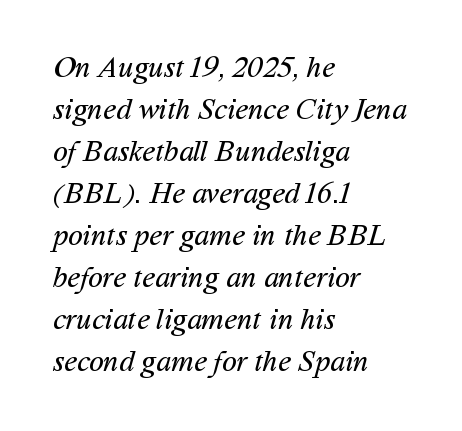
Q: Is the text bold? A: No.
Q: Is the typeface a serif or a sans-serif typeface? A: Sans-serif.
Q: Is the text underlined? A: No.
Q: How is the paragraph aligned? A: Left-aligned.
Q: Is the spacing between letters normal or unusually wide? A: Normal.
Q: Is the spacing between lines tight, normal or loose? A: Normal.
Q: Width (condensed, normal, or wide)? A: Normal.
Q: Stroke contrast? A: Medium.
Q: x-height? A: Medium.
Q: Monospaced? A: No.
